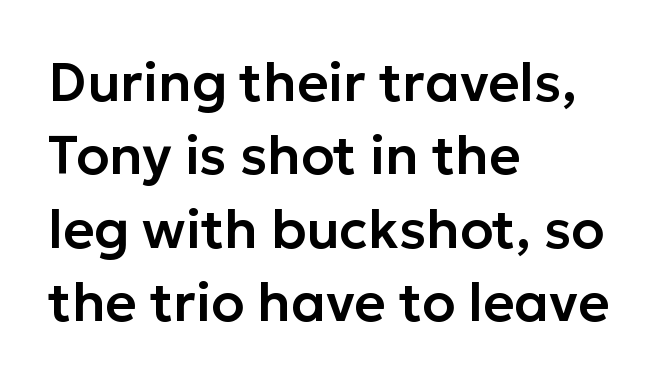
The image shows 54 px sans-serif type, upright; set left-aligned, normal line spacing (1.36x), normal letter spacing, not underlined; low stroke contrast and a medium x-height.
